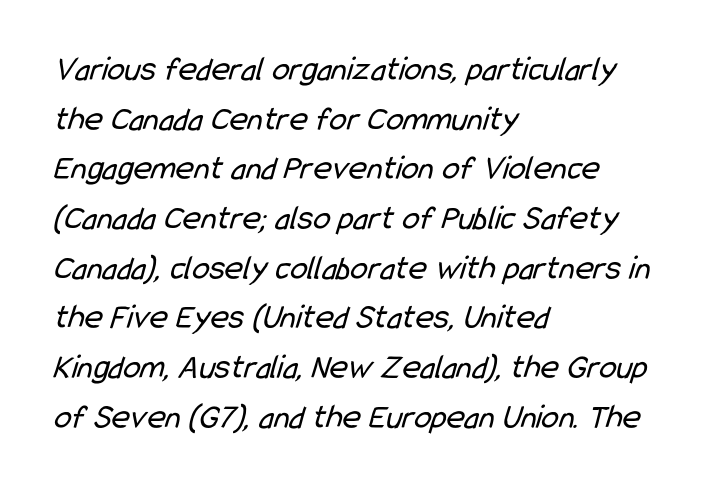
Line beginnings align vertically; line endings do not. No word sits above an underline. Observe the ordinary spacing: letters are neighbours, not strangers. Classification — sans serif. The letterforms sit at book weight or below.
